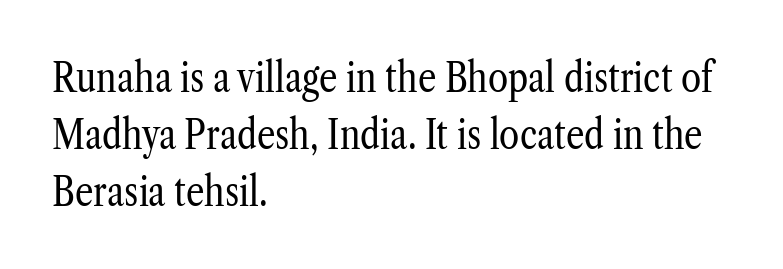
Weight: regular or lighter. Baseline-to-baseline distance is the conventional proportion of letter height. Tracking value appears to be zero — textbook default spacing. The face used here is proportionally spaced, like ordinary book or web type. These lines are set flush left with a ragged right edge.
